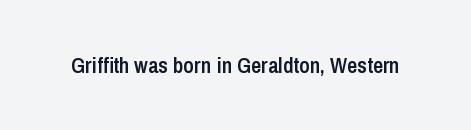
The image shows 22 px text type, upright; set normal letter spacing, not underlined.
